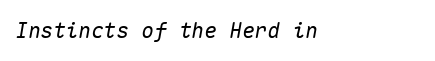
The image shows 21 px text type, italic (leaning right); set left-aligned, normal letter spacing, not underlined.
